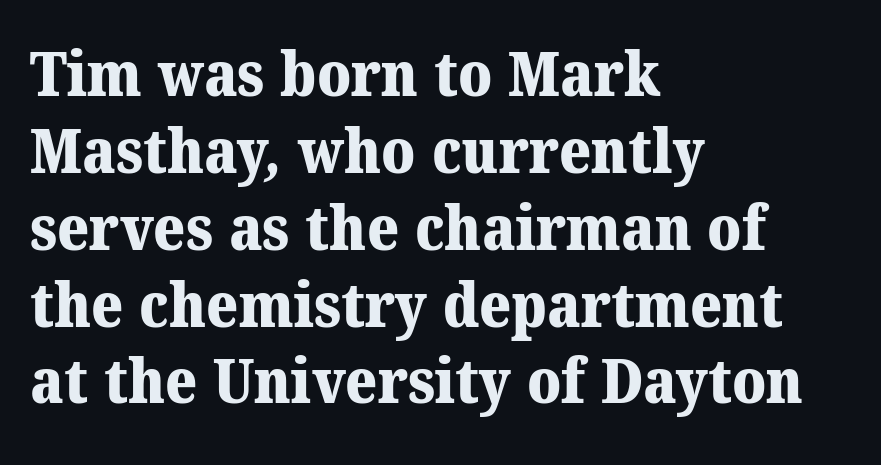
The image shows 61 px heavy serif type; set left-aligned, normal line spacing (1.26x), normal letter spacing, not underlined; medium stroke contrast and a medium x-height.
